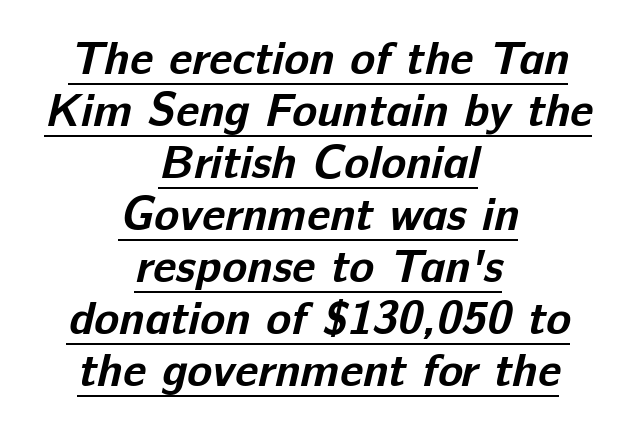
The image shows 46 px bold sans-serif type; set centered, tight line spacing (1.13x), normal letter spacing, underlined; low stroke contrast and a medium x-height.
